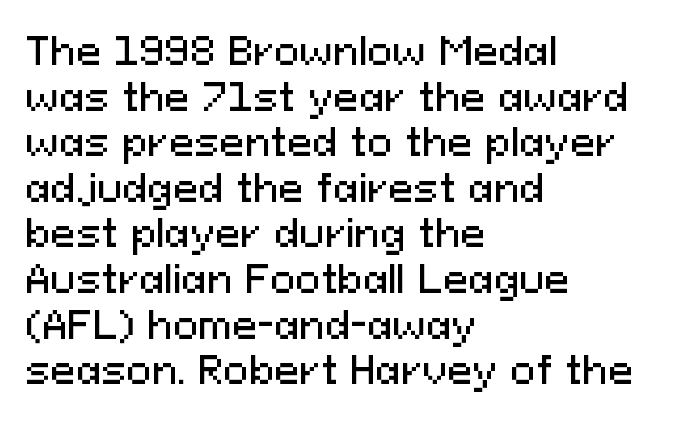
{"serif": "no", "italic": "no", "width": "normal", "stroke_contrast": "medium", "x_height": "medium", "monospaced": "no", "underline": "no", "align": "left", "line_spacing_ratio": 1.2, "letter_spacing": "normal", "letter_spacing_em": 0.0, "glyph_px": 38}
